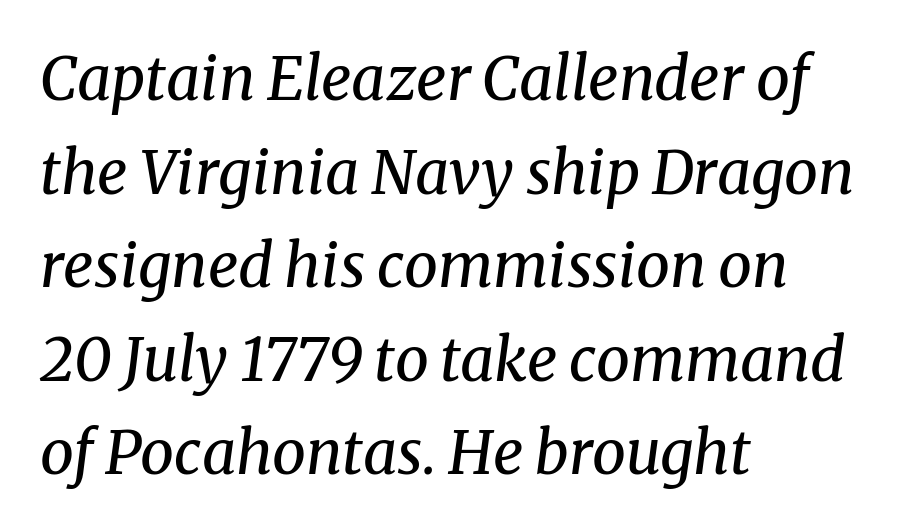
How would I describe the line gaps? Plain and ordinary. The zone under the glyphs is completely vacant. Classification — serif. No heavy texture on the line: the type isn't bold. Spacing verdict: proportional, widths tailored to each character.
